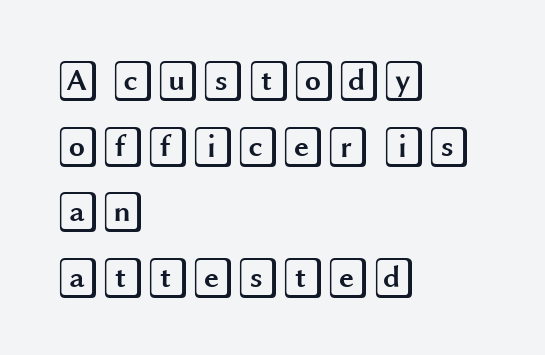
The paragraph shown leans on its left margin. This block has exactly the height ordinary leading produces. No italicization has been applied; the sample stays upright. Nobody touched the tracking dial on this one. The zone under the glyphs is completely vacant.
